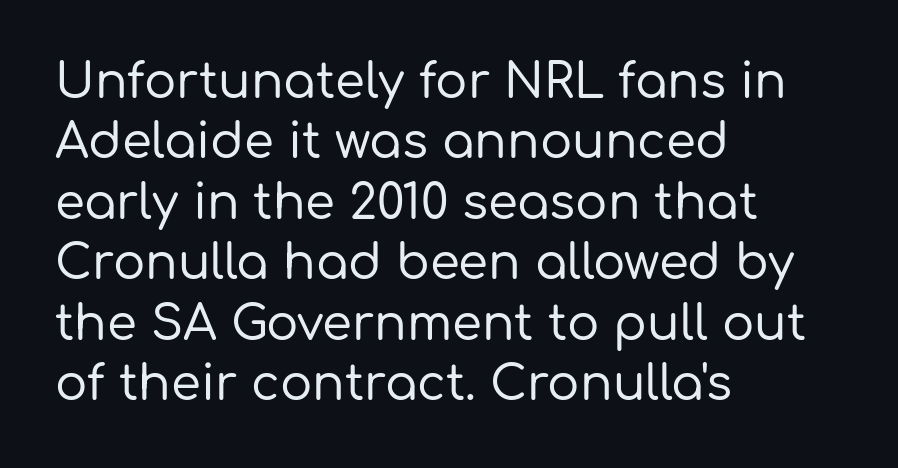
Quick note: underline off. Posture: straight, roman, zero tilt. The block of text has a typical density, with ordinary space between rows. Serif or sans? Sans — the stroke terminals are bare. Inter-character spacing is left at the font's built-in metrics.
